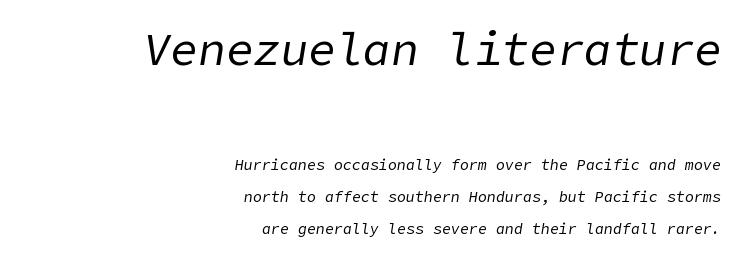
{"italic": "yes", "lean": "right", "slant_degrees": 9, "bold": "no", "weight": "regular", "width": "normal", "stroke_contrast": "low", "x_height": "medium", "underline": "no", "align": "right", "line_spacing": "loose", "line_spacing_ratio": 2.15, "letter_spacing": "normal", "letter_spacing_em": 0.0, "larger_block": "first", "size_ratio": 3.07, "glyph_px": 46}
